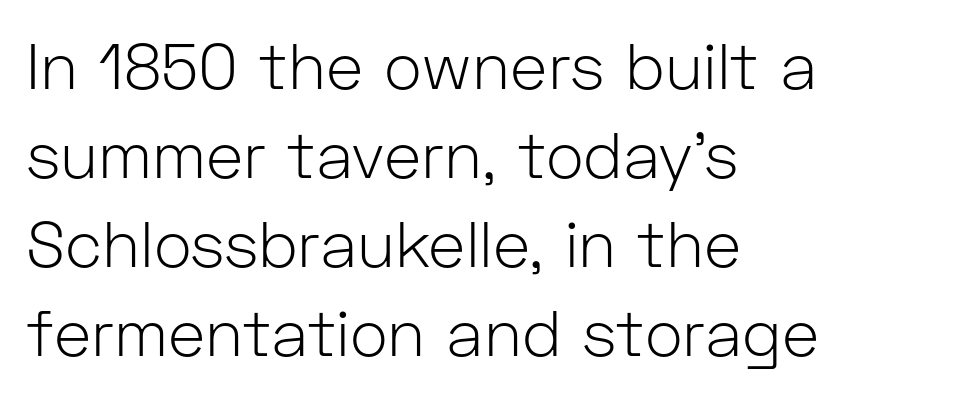
Q: Is the text bold? A: No.
Q: Is the text italic (slanted)? A: No, it is upright.
Q: Is the typeface a serif or a sans-serif typeface? A: Sans-serif.
Q: Is the text underlined? A: No.
Q: How is the paragraph aligned? A: Left-aligned.
Q: Is the spacing between letters normal or unusually wide? A: Normal.
Q: Is the spacing between lines tight, normal or loose? A: Normal.
Q: Width (condensed, normal, or wide)? A: Normal.
Q: Stroke contrast? A: Low.
Q: x-height? A: Medium.
Q: Monospaced? A: No.
